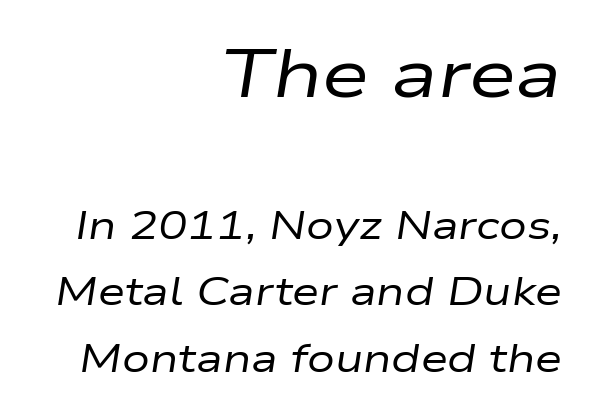
No extra ink here — the face is not bold. Is the block centered? No — it sits flush against the right margin. Typesetter's note — upper block bumped up in size, lower block left smaller. Looks like regular typesetting: each glyph gets only the width it needs.
